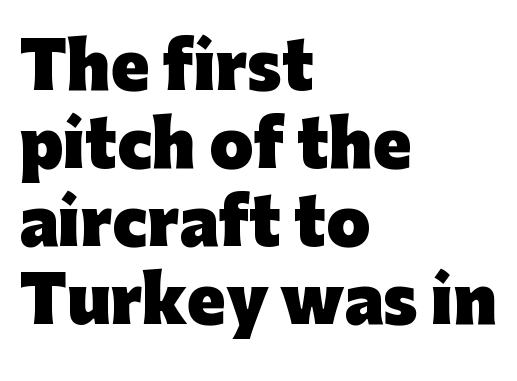
Note the varied advance widths — an 'i' is clearly narrower than an 'm'. The glyphs have the mass of a bold cut. Italic: no, the glyphs are upright roman. The gap between lines stays unmarked.
